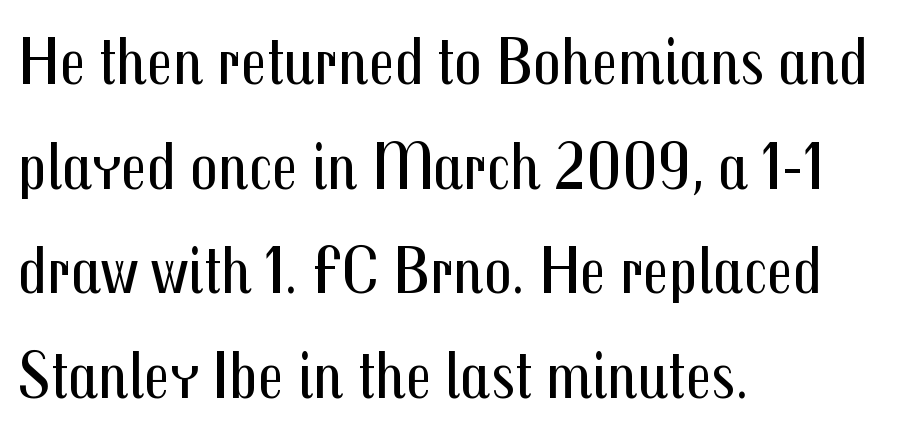
Is this a fixed-width face? No — the glyphs have proportional, varying widths. Notice how descenders clear the ascenders below comfortably — that's standard leading. Honestly, the letter spacing is just normal — you wouldn't notice it. Typeset ragged right — the left edge is the straight one. Bold? No — there's no thickening of the strokes.
